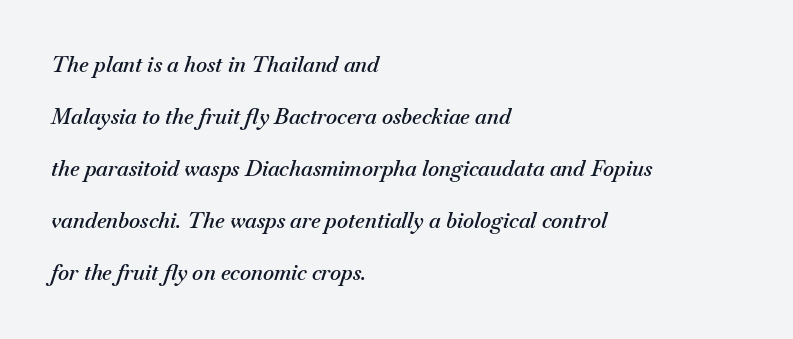
The image shows 21 px text type, italic (leaning right); set left-aligned, loose line spacing (2.48x), normal letter spacing, not underlined.
